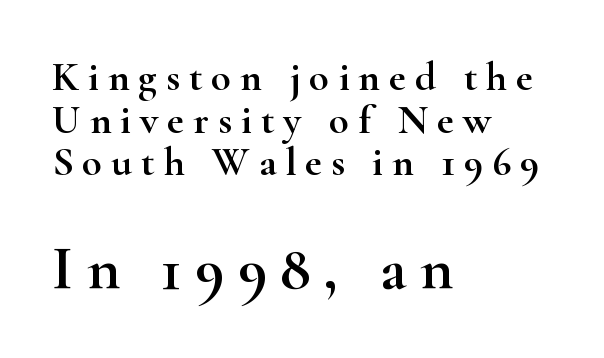
The passage shown is typed in a proportional face where columns would drift. The rendering uses a small line-height, squeezing the rows. Underlining? Definitely not there. Old-style or modern, the face here clearly has serifs. Caption: multi-line text, flush left, ragged right. The horizontal fit of the characters is loose and conspicuously gappy.
